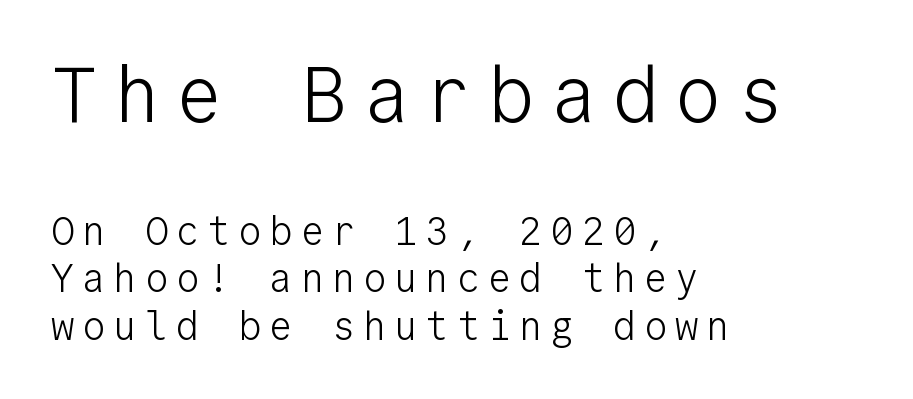
{"serif": "no", "italic": "no", "bold": "no", "weight": "light", "width": "normal", "stroke_contrast": "low", "x_height": "medium", "monospaced": "yes", "underline": "no", "align": "left", "line_spacing_ratio": 1.22, "letter_spacing": "wide", "letter_spacing_em": 0.2, "larger_block": "first", "size_ratio": 2.0, "glyph_px": 78}
